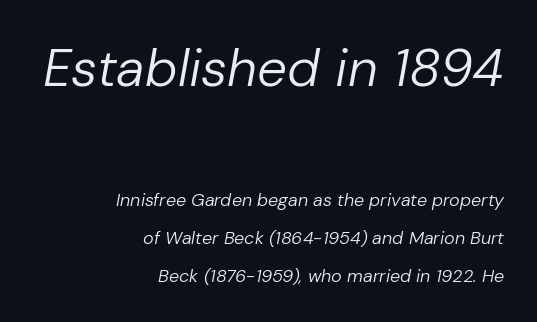
The image shows 53 px regular-weight type, italic (leaning right); set right-aligned, loose line spacing (2.12x), normal letter spacing, not underlined; the first (top) block is 2.94x larger; low stroke contrast and a medium x-height.
